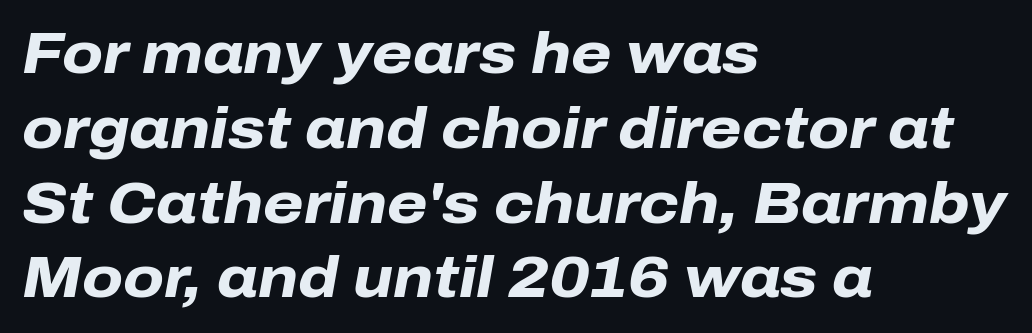
Q: Is the text bold? A: Yes.
Q: Is the text italic (slanted)? A: Yes, it leans right by about 10 degrees.
Q: Is the text underlined? A: No.
Q: How is the paragraph aligned? A: Left-aligned.
Q: Is the spacing between letters normal or unusually wide? A: Normal.
Q: Is the spacing between lines tight, normal or loose? A: Normal.
Q: Width (condensed, normal, or wide)? A: Normal.
Q: Stroke contrast? A: Low.
Q: x-height? A: Medium.
Q: Monospaced? A: No.
